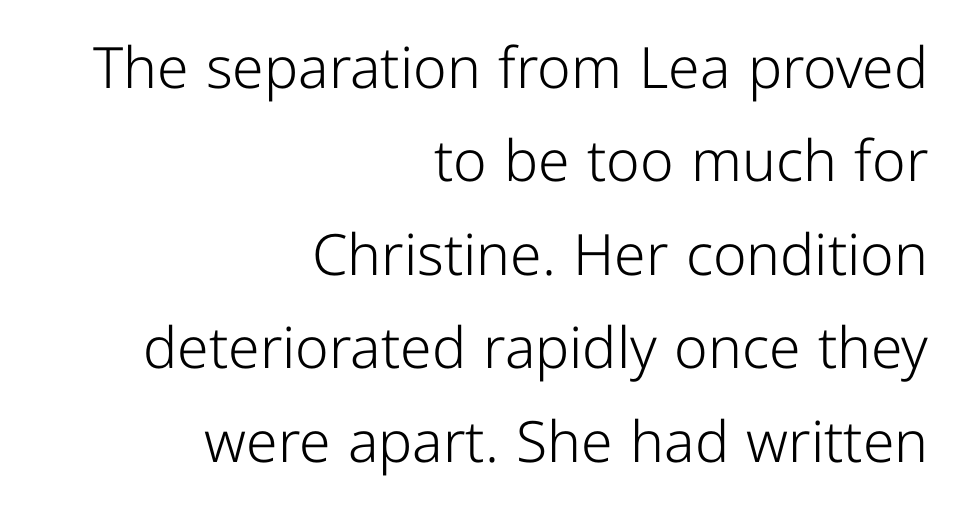
Vertical strokes here are truly vertical. A light-to-regular cut is what we see here. The block of text has a typical density, with ordinary space between rows. The horizontal fit of the characters is conventional and even.
